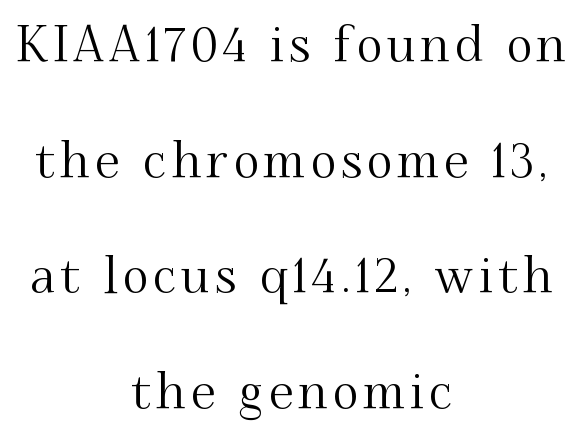
The axis of the letterforms is exactly vertical. Is there much room between lines? Yes — plenty of vertical air separates them. The paragraph has two soft edges and a firm central axis. Rule under the text: the space is simply empty.
